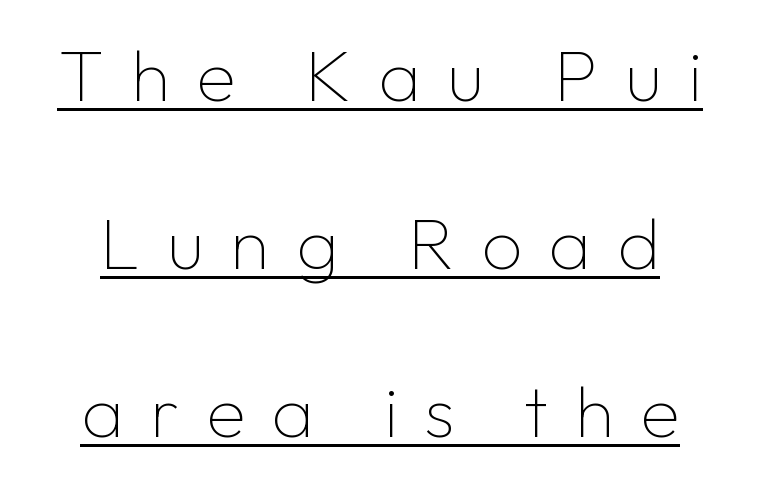
How would I describe the line gaps? Wide and relaxed. Look at the tracking — it's clearly loosened, letters drifting apart. Varying glyph widths throughout — classic text-font behaviour. Look at the bottom of the vertical strokes: they stop flat, with no serifs. Stroke mass is kept to a normal reading level or below. Compared with undecorated copy, this sample adds a rule below the words.
